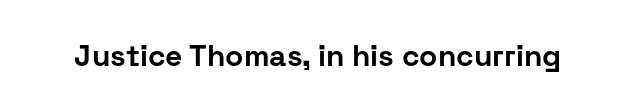
Q: Is the text bold? A: Yes.
Q: Is the text italic (slanted)? A: No, it is upright.
Q: Is the typeface a serif or a sans-serif typeface? A: Sans-serif.
Q: Is the text underlined? A: No.
Q: Is the spacing between letters normal or unusually wide? A: Normal.
Q: Width (condensed, normal, or wide)? A: Normal.
Q: Stroke contrast? A: Low.
Q: x-height? A: Medium.
Q: Monospaced? A: No.
